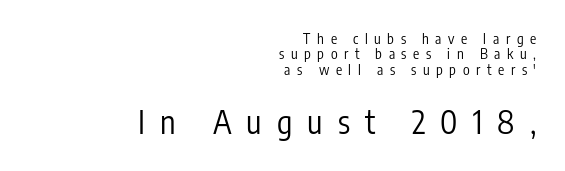
The block of text is dense from top to bottom, with scant space between rows. Does the bottom block carry the larger type? Yes, it does. Glyph-to-glyph distance is far greater than everyday printed text. Underlining? Definitely not there.
